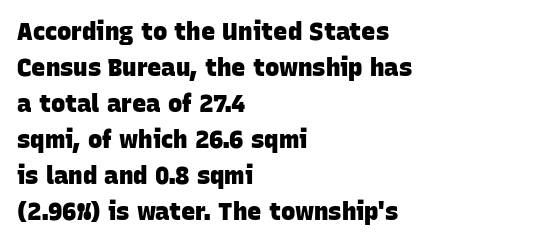
Q: Is the text bold? A: Yes.
Q: Is the text underlined? A: No.
Q: How is the paragraph aligned? A: Left-aligned.
Q: Is the spacing between letters normal or unusually wide? A: Normal.
Q: Is the spacing between lines tight, normal or loose? A: Normal.
